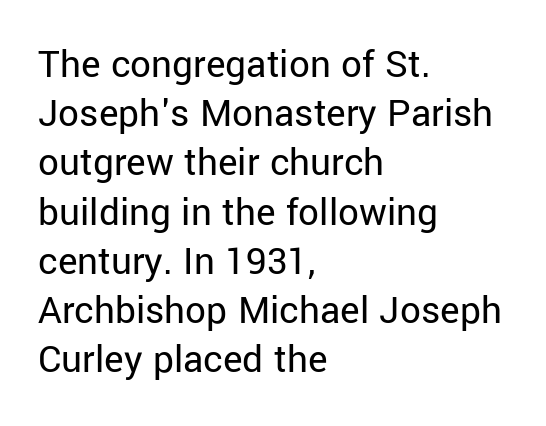
The image shows 41 px regular-weight sans-serif type, upright; set left-aligned, line spacing 1.2x, normal letter spacing, not underlined; low stroke contrast and a medium x-height.
